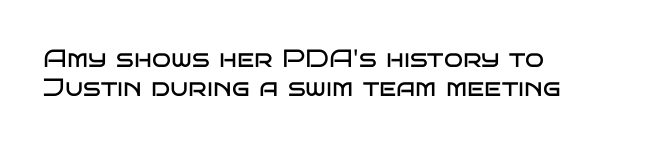
{"italic": "no", "bold": "no", "underline": "no", "align": "left", "line_spacing_ratio": 1.16, "letter_spacing": "normal", "letter_spacing_em": 0.0, "glyph_px": 25}
